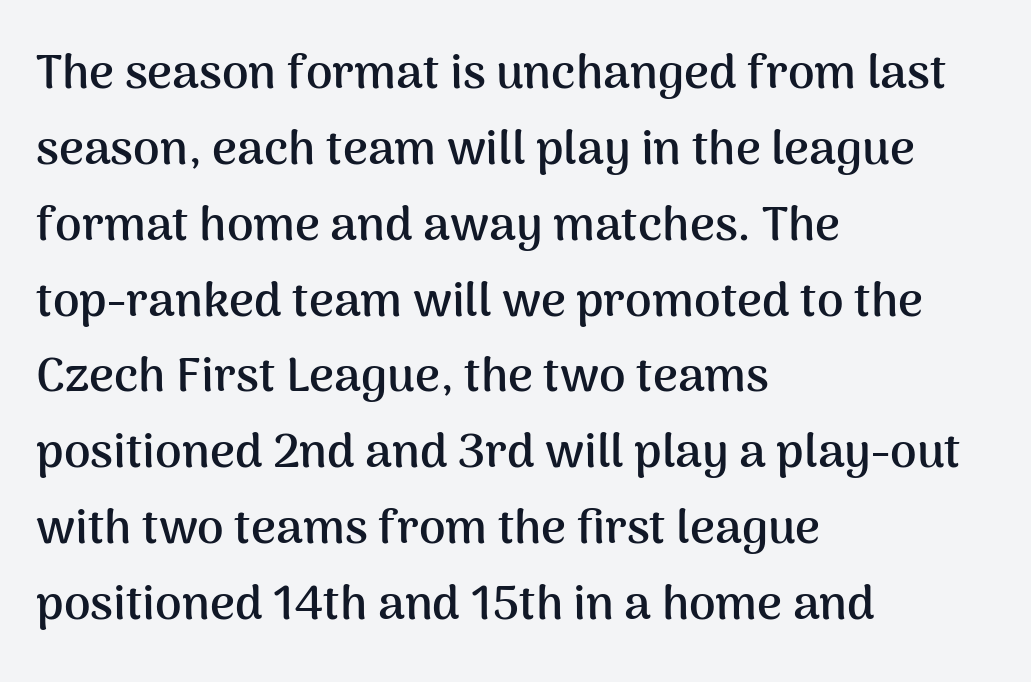
Q: Is the text bold? A: Yes.
Q: Is the text italic (slanted)? A: No, it is upright.
Q: Is the typeface a serif or a sans-serif typeface? A: Sans-serif.
Q: Is the text underlined? A: No.
Q: How is the paragraph aligned? A: Left-aligned.
Q: Is the spacing between letters normal or unusually wide? A: Normal.
Q: Is the spacing between lines tight, normal or loose? A: Normal.
Q: Width (condensed, normal, or wide)? A: Normal.
Q: Stroke contrast? A: Medium.
Q: x-height? A: Medium.
Q: Monospaced? A: No.
